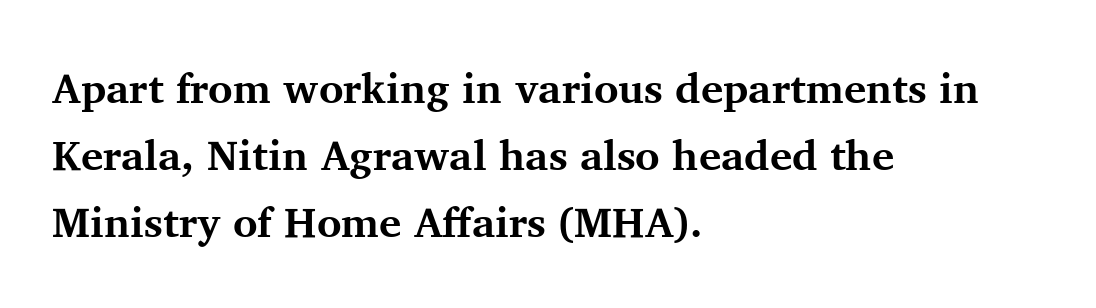
{"serif": "yes", "italic": "no", "bold": "yes", "weight": "bold", "width": "normal", "stroke_contrast": "medium", "x_height": "medium", "monospaced": "no", "underline": "no", "align": "left", "line_spacing": "normal", "line_spacing_ratio": 1.59, "letter_spacing": "normal", "letter_spacing_em": 0.0, "glyph_px": 42}
